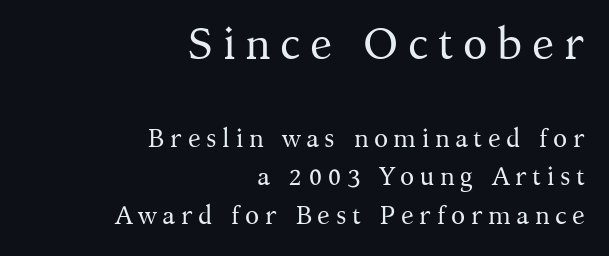
{"serif": "yes", "italic": "no", "bold": "no", "weight": "regular", "width": "normal", "stroke_contrast": "medium", "x_height": "medium", "monospaced": "no", "underline": "no", "align": "right", "line_spacing": "normal", "line_spacing_ratio": 1.48, "letter_spacing": "wide", "letter_spacing_em": 0.21, "larger_block": "first", "size_ratio": 1.73, "glyph_px": 45}
